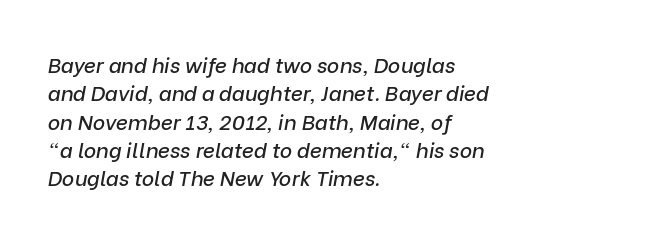
Q: Is the text italic (slanted)? A: Yes, it leans right by about 9 degrees.
Q: Is the text underlined? A: No.
Q: How is the paragraph aligned? A: Left-aligned.
Q: Is the spacing between letters normal or unusually wide? A: Normal.
Q: Is the spacing between lines tight, normal or loose? A: Normal.
